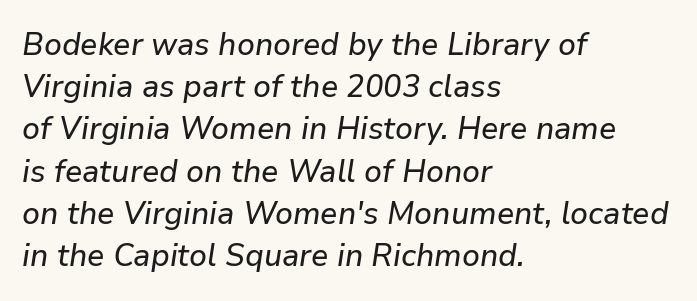
The image shows 32 px text type, italic (leaning right); set left-aligned, normal line spacing (1.32x), normal letter spacing, not underlined; low stroke contrast and a medium x-height.
